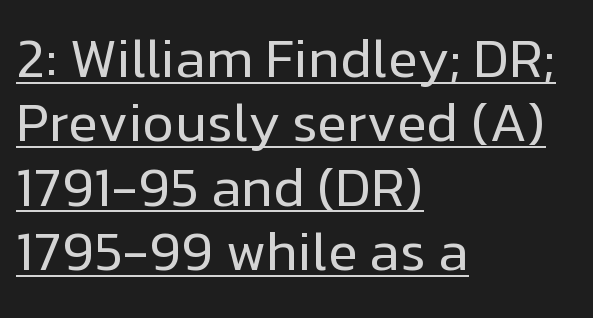
Q: Is the text bold? A: No.
Q: Is the text italic (slanted)? A: No, it is upright.
Q: Is the typeface a serif or a sans-serif typeface? A: Sans-serif.
Q: Is the text underlined? A: Yes.
Q: How is the paragraph aligned? A: Left-aligned.
Q: Is the spacing between letters normal or unusually wide? A: Normal.
Q: Width (condensed, normal, or wide)? A: Normal.
Q: Stroke contrast? A: Low.
Q: x-height? A: Medium.
Q: Monospaced? A: No.
